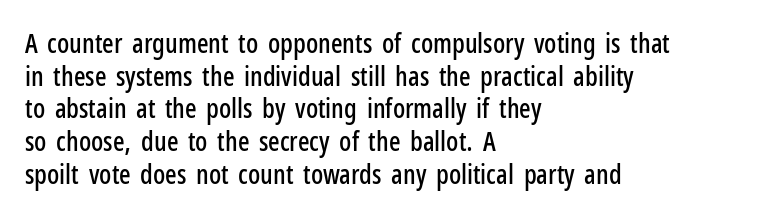
Words float on clear page, feet unadorned. Words appear dense and cohesive because spacing is normal. The lettering holds an erect, upright posture throughout. If you drew a ruler down the left edge, every line would touch it.
